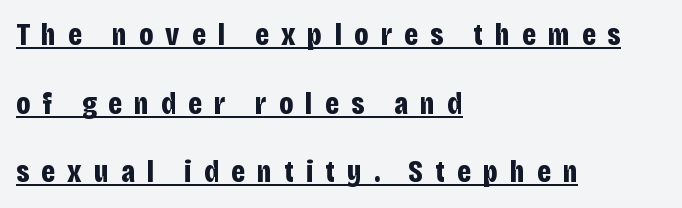
Q: Is the text bold? A: Yes.
Q: Is the text italic (slanted)? A: No, it is upright.
Q: Is the typeface a serif or a sans-serif typeface? A: Sans-serif.
Q: Is the text underlined? A: Yes.
Q: How is the paragraph aligned? A: Left-aligned.
Q: Is the spacing between letters normal or unusually wide? A: Unusually wide.
Q: Is the spacing between lines tight, normal or loose? A: Loose.
Q: Width (condensed, normal, or wide)? A: Condensed.
Q: Stroke contrast? A: Low.
Q: x-height? A: Large.
Q: Monospaced? A: No.
